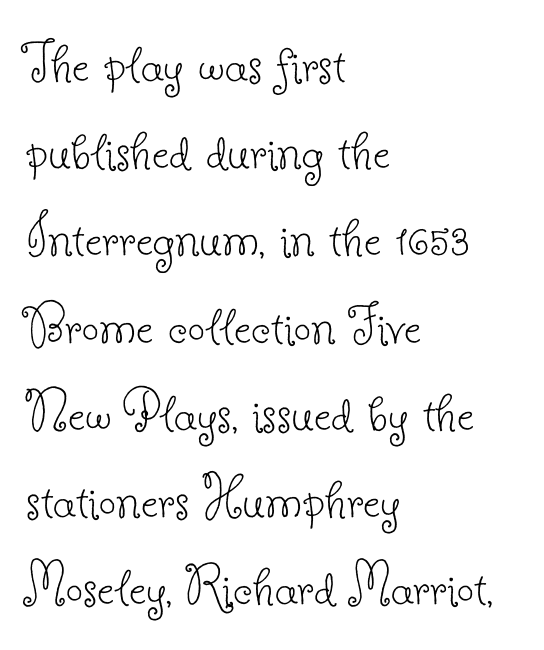
{"serif": "yes", "italic": "no", "bold": "no", "weight": "thin", "width": "normal", "stroke_contrast": "low", "x_height": "small", "monospaced": "no", "underline": "no", "align": "left", "line_spacing": "normal", "line_spacing_ratio": 1.43, "letter_spacing": "normal", "letter_spacing_em": 0.0, "glyph_px": 61}
